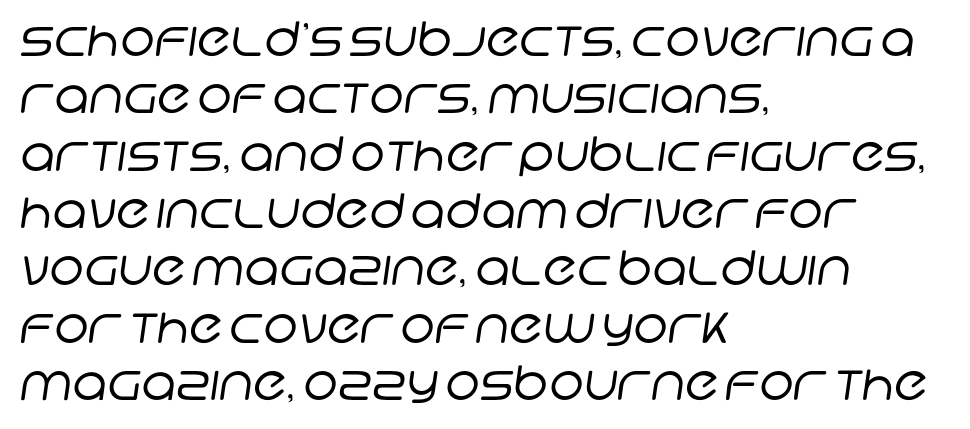
{"serif": "no", "bold": "no", "weight": "regular", "width": "normal", "stroke_contrast": "low", "x_height": "large", "monospaced": "no", "underline": "no", "align": "left", "line_spacing_ratio": 1.22, "letter_spacing": "normal", "letter_spacing_em": 0.0, "glyph_px": 47}
